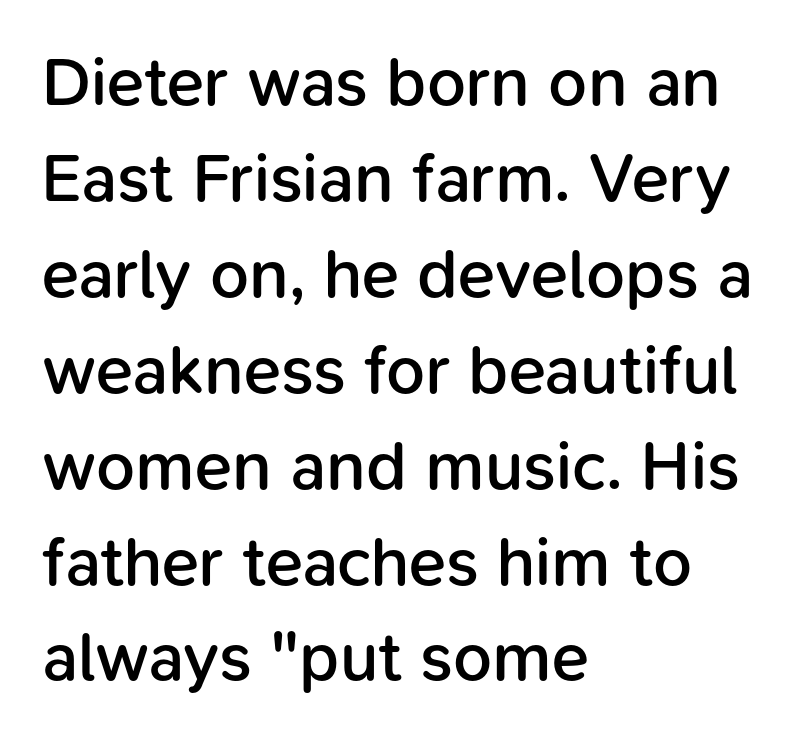
When letters stand straight like this, we call the style roman or upright. In terms of letterspacing, this is plain default setting. A bare baseline throughout the passage. This sample keeps an unexceptional amount of space between lines. In CSS terms this would be text-align: left. The rendering shows plain stroke endings on the letterforms — a sans-serif design.
